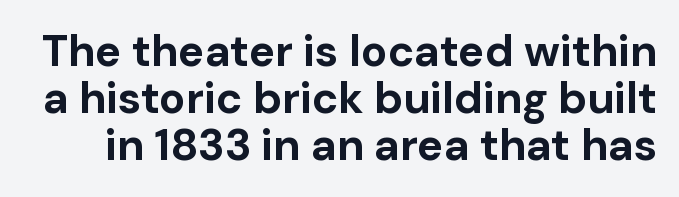
Q: Is the text bold? A: Yes.
Q: Is the text italic (slanted)? A: No, it is upright.
Q: Is the typeface a serif or a sans-serif typeface? A: Sans-serif.
Q: Is the text underlined? A: No.
Q: Is the spacing between letters normal or unusually wide? A: Normal.
Q: Is the spacing between lines tight, normal or loose? A: Tight.
Q: Width (condensed, normal, or wide)? A: Normal.
Q: Stroke contrast? A: Low.
Q: x-height? A: Medium.
Q: Monospaced? A: No.
